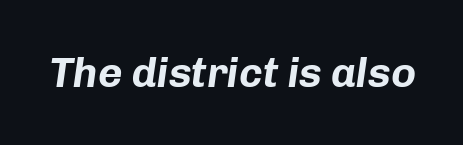
{"italic": "yes", "lean": "right", "slant_degrees": 8, "bold": "yes", "weight": "bold", "width": "normal", "stroke_contrast": "low", "x_height": "medium", "monospaced": "no", "underline": "no", "letter_spacing": "normal", "letter_spacing_em": 0.0, "glyph_px": 42}
